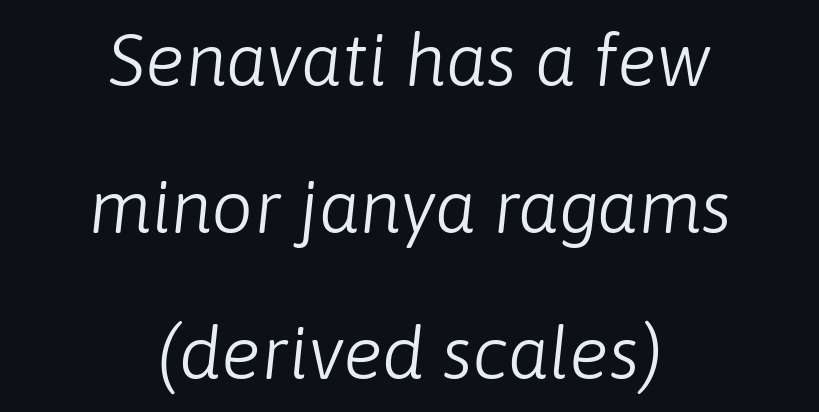
The image shows 74 px light type, italic (leaning right); set centered, loose line spacing (1.98x), normal letter spacing, not underlined; low stroke contrast and a medium x-height.
